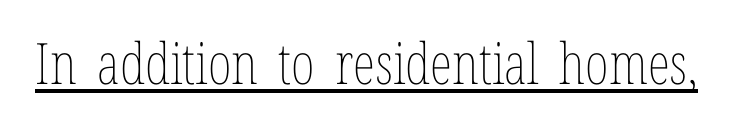
Has an underline been added? It has. Style check: upright. The letters look calm and open, with moderate or lighter stems. Character widths vary here, with narrow letters taking less room than wide ones. There is no visible air inserted between adjacent glyphs.
